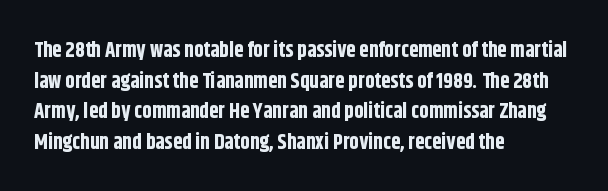
Glyph-to-glyph distance matches everyday printed text. If you drew a line through each stem, it would be perfectly vertical. Horizontal bands of white between lines are of average thickness. Type without underlining. The glyphs have the mass of a bold cut.
